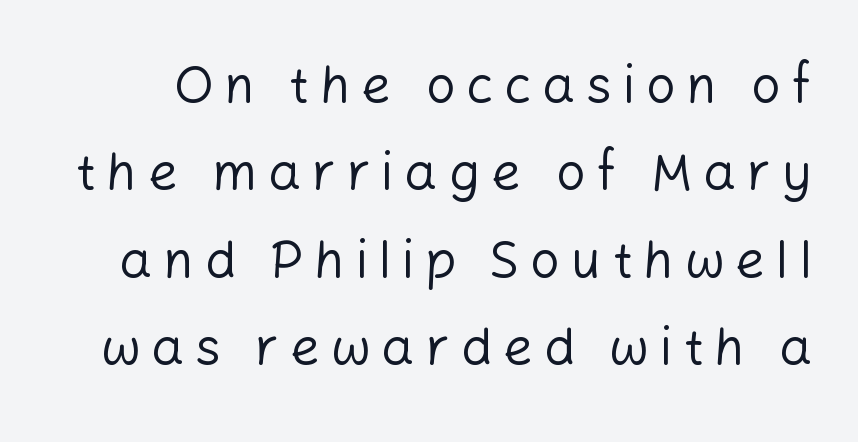
Q: Is the text bold? A: No.
Q: Is the text italic (slanted)? A: No, it is upright.
Q: Is the typeface a serif or a sans-serif typeface? A: Sans-serif.
Q: Is the text underlined? A: No.
Q: Is the spacing between letters normal or unusually wide? A: Unusually wide.
Q: Is the spacing between lines tight, normal or loose? A: Normal.
Q: Width (condensed, normal, or wide)? A: Normal.
Q: Stroke contrast? A: Low.
Q: x-height? A: Medium.
Q: Monospaced? A: No.
